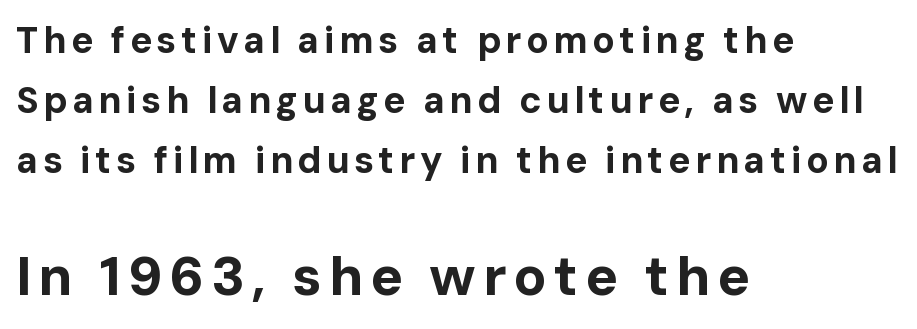
{"serif": "no", "italic": "no", "bold": "yes", "weight": "bold", "width": "normal", "stroke_contrast": "low", "x_height": "medium", "monospaced": "no", "underline": "no", "align": "left", "line_spacing": "normal", "line_spacing_ratio": 1.62, "larger_block": "second", "size_ratio": 1.49, "glyph_px": 55}
